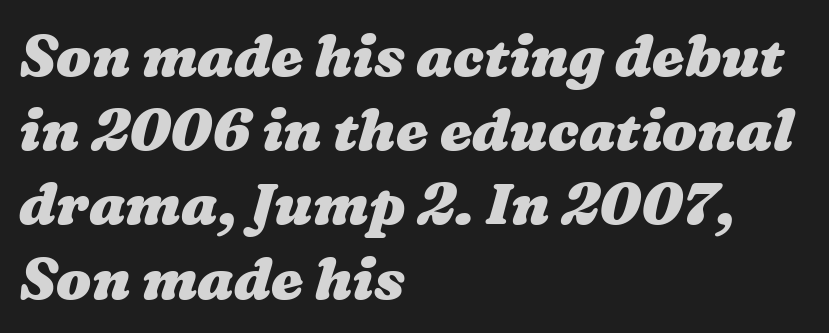
Q: Is the text bold? A: Yes.
Q: Is the text underlined? A: No.
Q: How is the paragraph aligned? A: Left-aligned.
Q: Is the spacing between letters normal or unusually wide? A: Normal.
Q: Is the spacing between lines tight, normal or loose? A: Normal.
Q: Width (condensed, normal, or wide)? A: Wide.
Q: Stroke contrast? A: Medium.
Q: x-height? A: Medium.
Q: Monospaced? A: No.
